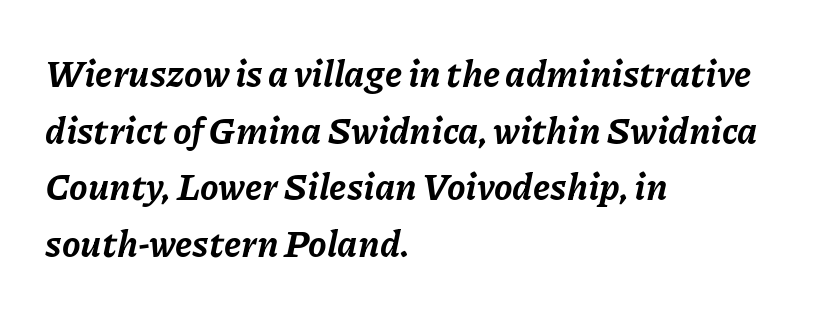
{"italic": "yes", "lean": "right", "slant_degrees": 11, "bold": "yes", "weight": "bold", "width": "normal", "stroke_contrast": "low", "x_height": "medium", "monospaced": "no", "underline": "no", "align": "left", "line_spacing": "normal", "line_spacing_ratio": 1.53, "letter_spacing": "normal", "letter_spacing_em": 0.0, "glyph_px": 37}
